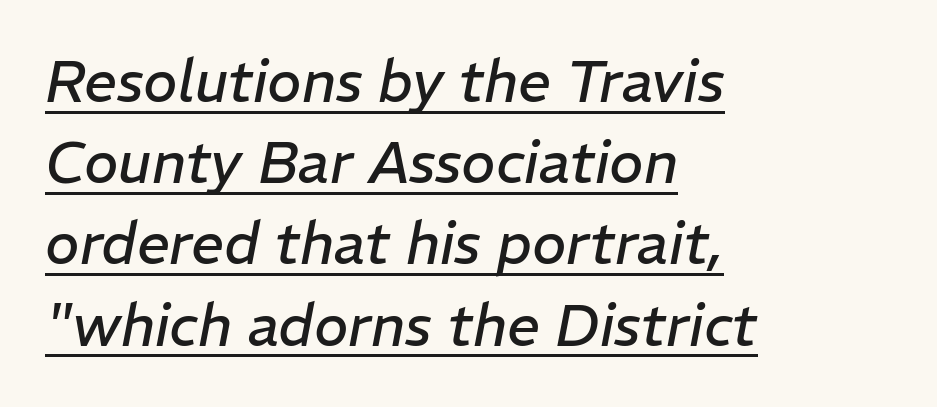
This rendering features underlined lettering. Note the varied advance widths — an 'i' is clearly narrower than an 'm'. Look at the tracking — it's just the regular setting, nothing added. Leading: standard. Horizontal alignment here is leftward, the default for most running prose. Unbolded letterforms with no extra heft.
